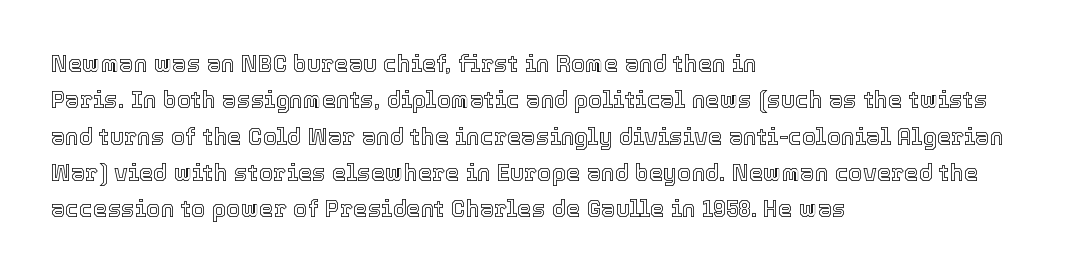
Style check: upright. Honestly, the letter spacing is just normal — you wouldn't notice it. Short and long lines alike share a common starting point at left. Any mark beneath the type? The region is blank. Interline gaps are of average width in this sample.
